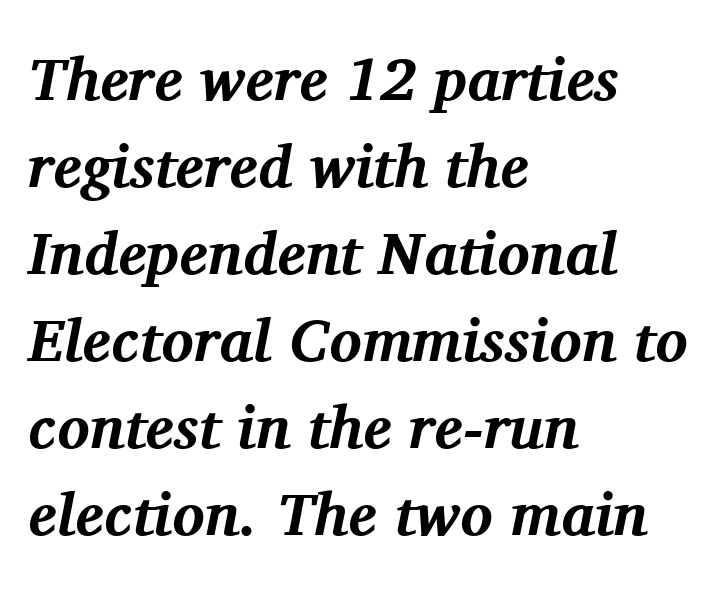
Q: Is the text bold? A: Yes.
Q: Is the text italic (slanted)? A: Yes, it leans right by about 11 degrees.
Q: Is the typeface a serif or a sans-serif typeface? A: Serif.
Q: Is the text underlined? A: No.
Q: How is the paragraph aligned? A: Left-aligned.
Q: Is the spacing between letters normal or unusually wide? A: Normal.
Q: Is the spacing between lines tight, normal or loose? A: Normal.
Q: Width (condensed, normal, or wide)? A: Normal.
Q: Stroke contrast? A: Medium.
Q: x-height? A: Medium.
Q: Monospaced? A: No.
